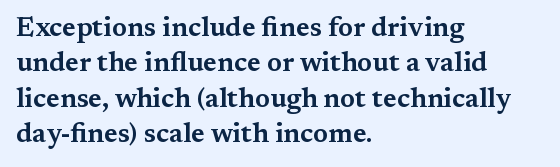
{"italic": "no", "underline": "no", "align": "left", "line_spacing": "normal", "line_spacing_ratio": 1.31, "letter_spacing": "normal", "letter_spacing_em": 0.0, "glyph_px": 27}
